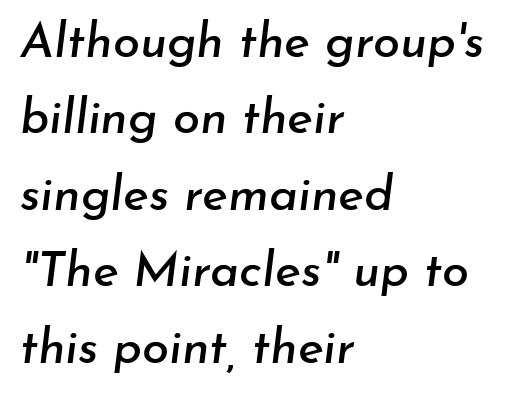
Q: Is the text italic (slanted)? A: Yes, it leans right by about 7 degrees.
Q: Is the text underlined? A: No.
Q: How is the paragraph aligned? A: Left-aligned.
Q: Is the spacing between letters normal or unusually wide? A: Normal.
Q: Is the spacing between lines tight, normal or loose? A: Normal.
Q: Width (condensed, normal, or wide)? A: Normal.
Q: Stroke contrast? A: Low.
Q: x-height? A: Small.
Q: Monospaced? A: No.
